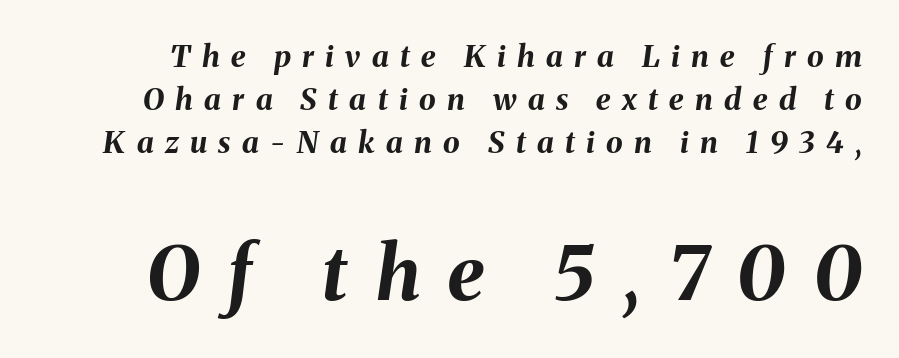
Q: Is the text bold? A: Yes.
Q: Is the text italic (slanted)? A: Yes, it leans right by about 8 degrees.
Q: Is the text underlined? A: No.
Q: Is the spacing between letters normal or unusually wide? A: Unusually wide.
Q: Is the spacing between lines tight, normal or loose? A: Normal.
Q: Which block of text is set in a larger size, the first (top) or the second (bottom)? A: The second (bottom) one.
Q: Width (condensed, normal, or wide)? A: Normal.
Q: Stroke contrast? A: Medium.
Q: x-height? A: Medium.
Q: Monospaced? A: No.
